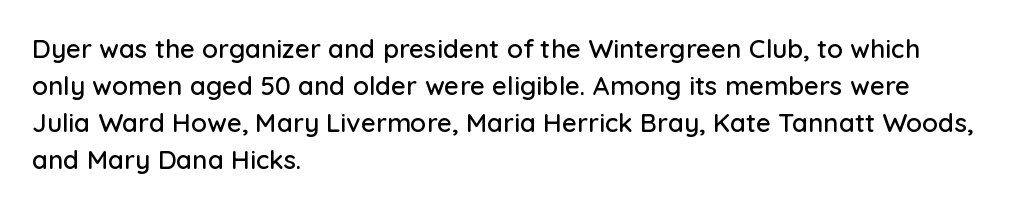
{"italic": "no", "underline": "no", "align": "left", "line_spacing": "normal", "line_spacing_ratio": 1.42, "letter_spacing": "normal", "letter_spacing_em": 0.0, "glyph_px": 26}
